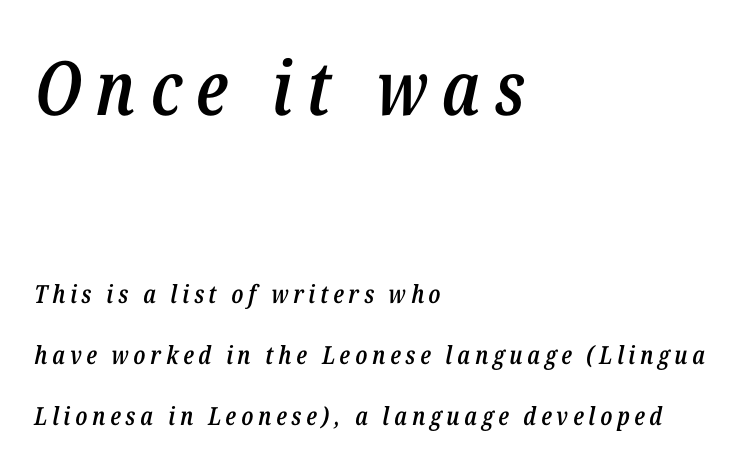
Caption: semibold face, moderately heavy strokes. The face used here has a pronounced slope to its letters. A classic flush-left, rag-right setting is used for this passage. Quick note: underline off. This sample has the flowing, uneven cadence of proportional lettering. Here the first block reads like a headline and the second like body copy.
